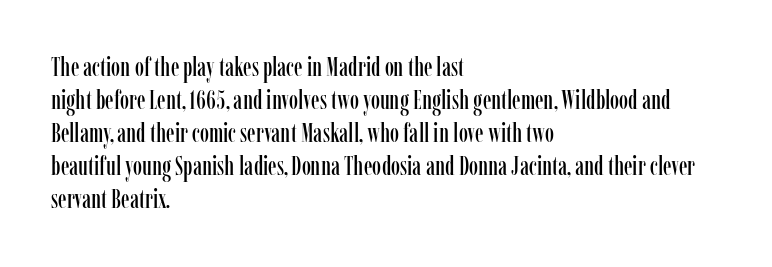
{"italic": "no", "underline": "no", "align": "left", "line_spacing": "normal", "line_spacing_ratio": 1.27, "letter_spacing": "normal", "letter_spacing_em": 0.0, "glyph_px": 26}
